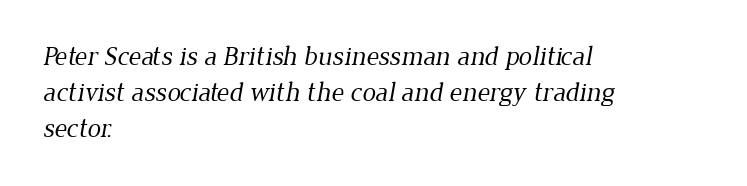
Q: Is the text bold? A: No.
Q: Is the text underlined? A: No.
Q: How is the paragraph aligned? A: Left-aligned.
Q: Is the spacing between letters normal or unusually wide? A: Normal.
Q: Is the spacing between lines tight, normal or loose? A: Normal.
